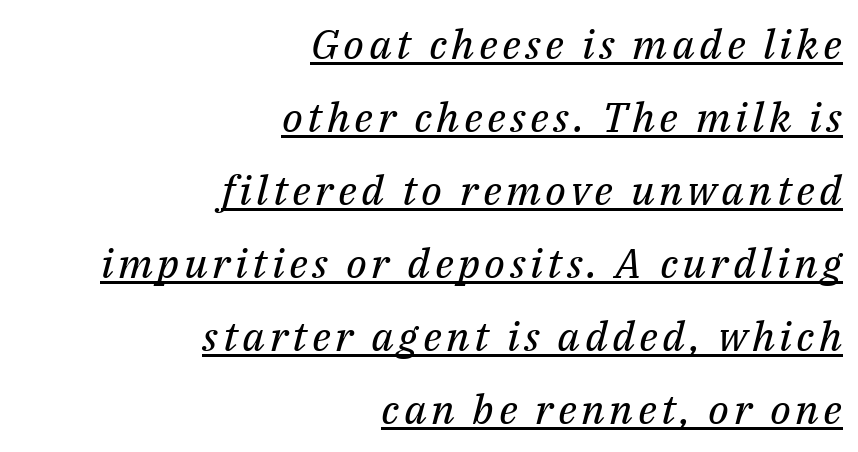
The image shows 41 px regular-weight serif type, italic (leaning right); set right-aligned, line spacing 1.78x, underlined; medium stroke contrast and a medium x-height.
